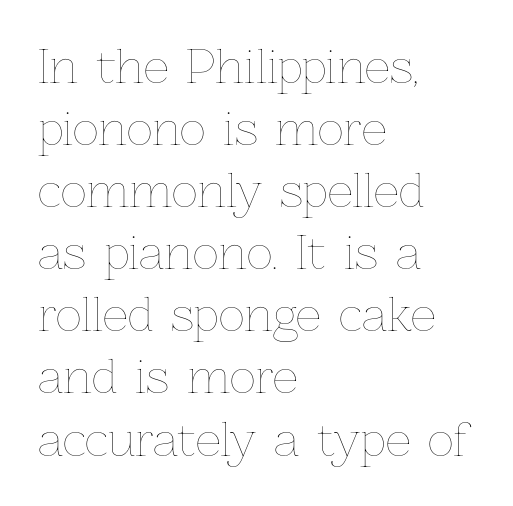
Q: Is the text bold? A: No.
Q: Is the text italic (slanted)? A: No, it is upright.
Q: Is the text underlined? A: No.
Q: How is the paragraph aligned? A: Left-aligned.
Q: Is the spacing between letters normal or unusually wide? A: Normal.
Q: Is the spacing between lines tight, normal or loose? A: Normal.
Q: Width (condensed, normal, or wide)? A: Normal.
Q: Stroke contrast? A: Low.
Q: x-height? A: Medium.
Q: Monospaced? A: No.
